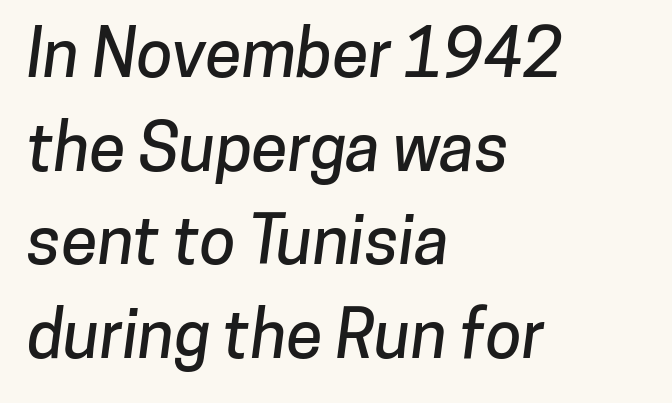
The image shows 66 px sans-serif type; set left-aligned, normal line spacing (1.42x), normal letter spacing, not underlined; low stroke contrast and a medium x-height.
